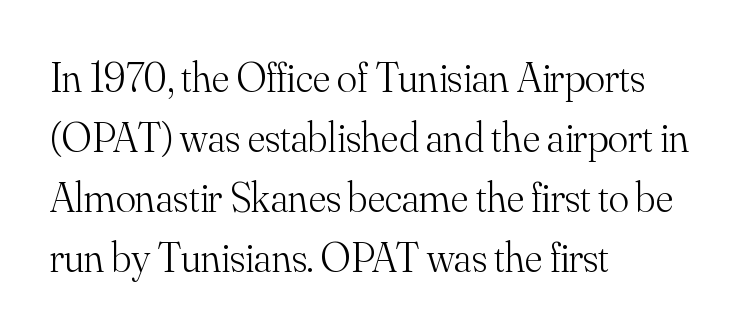
The image shows 42 px light serif type, upright; set left-aligned, normal line spacing (1.43x), normal letter spacing, not underlined; medium stroke contrast and a small x-height.
